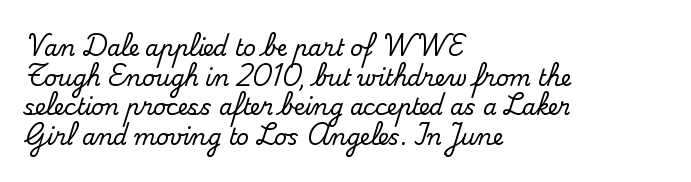
The image shows 22 px text type; set left-aligned, normal line spacing (1.35x), normal letter spacing, not underlined.
